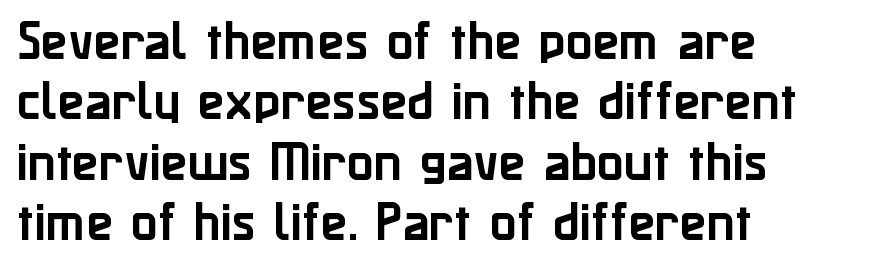
Layout note: lines flush left. It's the straight-up-and-down kind of type. Each letter keeps its own natural width here, so spacing adapts to shape. The space directly below the letters is spotless. Notice how descenders clear the ascenders below comfortably — that's standard leading. The rendering shows plain stroke endings on the letterforms — a sans-serif design.
